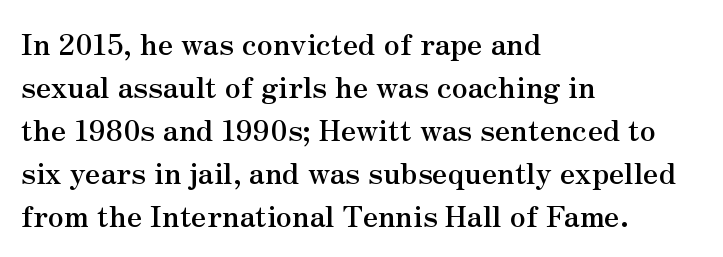
Interline gaps are of average width in this sample. The strokes are fattened all the way to bold. Does the copy run flush right? No — it runs flush left. Is the letter spacing exaggerated? No — it looks like the ordinary default.
